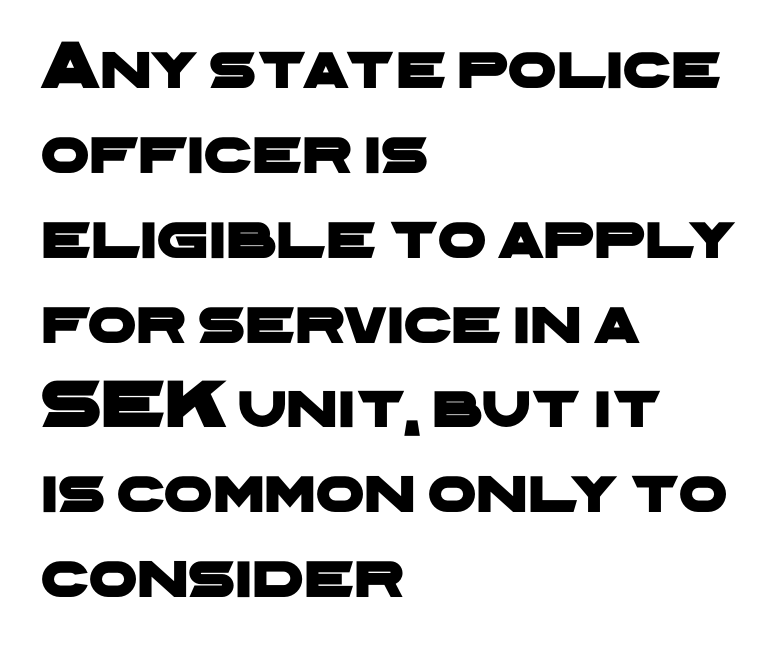
The image shows 69 px wide sans-serif type; set left-aligned, line spacing 1.23x, normal letter spacing, not underlined; low stroke contrast and a medium x-height.
